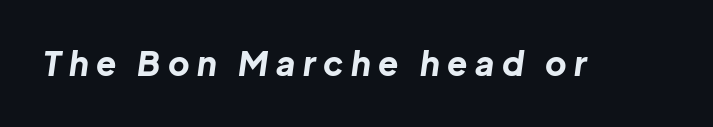
Q: Is the text bold? A: Yes.
Q: Is the text italic (slanted)? A: Yes, it leans right by about 8 degrees.
Q: Is the text underlined? A: No.
Q: Is the spacing between letters normal or unusually wide? A: Unusually wide.
Q: Width (condensed, normal, or wide)? A: Normal.
Q: Stroke contrast? A: Low.
Q: x-height? A: Medium.
Q: Monospaced? A: No.
